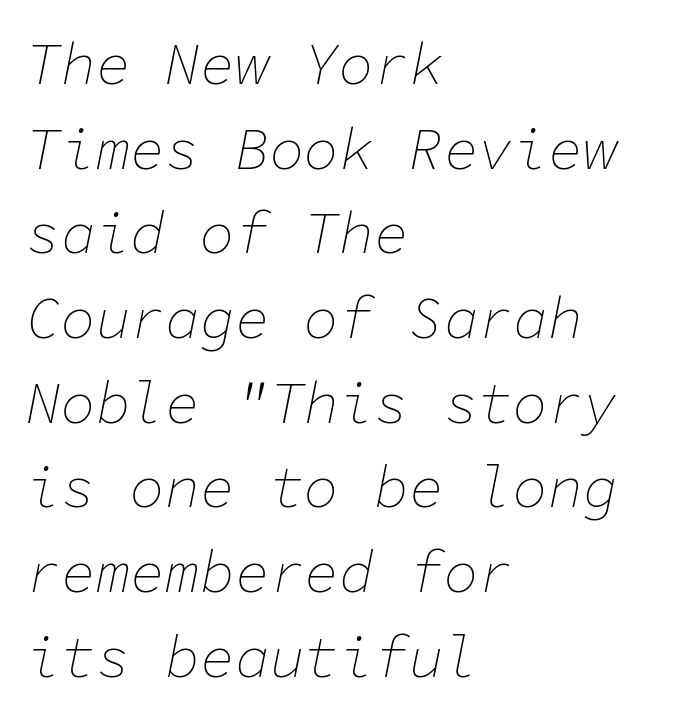
Q: Is the text bold? A: No.
Q: Is the text italic (slanted)? A: Yes, it leans right by about 11 degrees.
Q: Is the text underlined? A: No.
Q: How is the paragraph aligned? A: Left-aligned.
Q: Is the spacing between letters normal or unusually wide? A: Normal.
Q: Is the spacing between lines tight, normal or loose? A: Normal.
Q: Width (condensed, normal, or wide)? A: Normal.
Q: Stroke contrast? A: Low.
Q: x-height? A: Medium.
Q: Monospaced? A: Yes.
